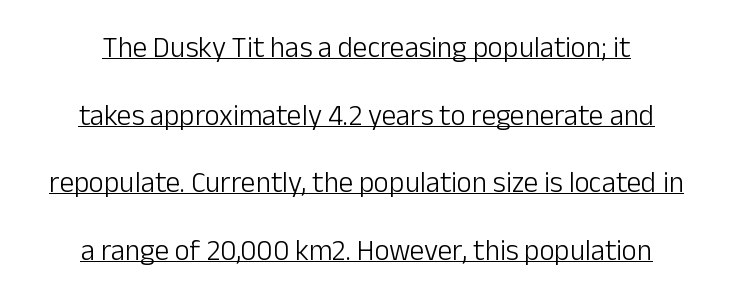
You can tell it's not italic because the verticals are truly vertical. The face used here is a sans, in the tradition of grotesques and geometrics. Between one letter and the next there's only the usual sliver of space. Compared with a flush-left layout, this one balances lines on the center instead. Decoration check: the copy is underlined.
